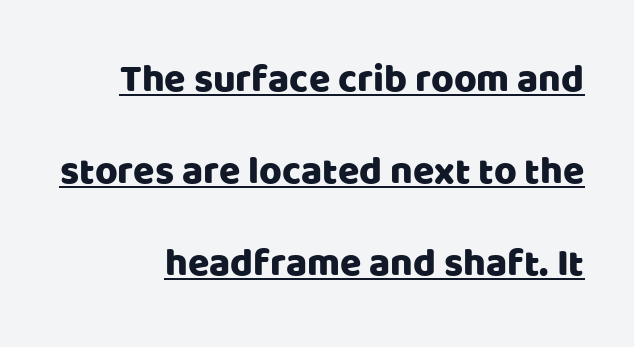
{"serif": "no", "italic": "no", "width": "normal", "stroke_contrast": "low", "x_height": "large", "monospaced": "no", "underline": "yes", "align": "right", "line_spacing": "loose", "line_spacing_ratio": 2.36, "letter_spacing": "normal", "letter_spacing_em": 0.0, "glyph_px": 39}
